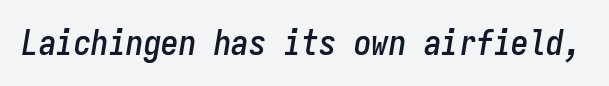
Slant detected: the letters are inclined. Words float on clear page, feet unadorned. Do the characters align in a grid? Yes, the font is monospaced. Honestly, the letter spacing is just normal — you wouldn't notice it.
